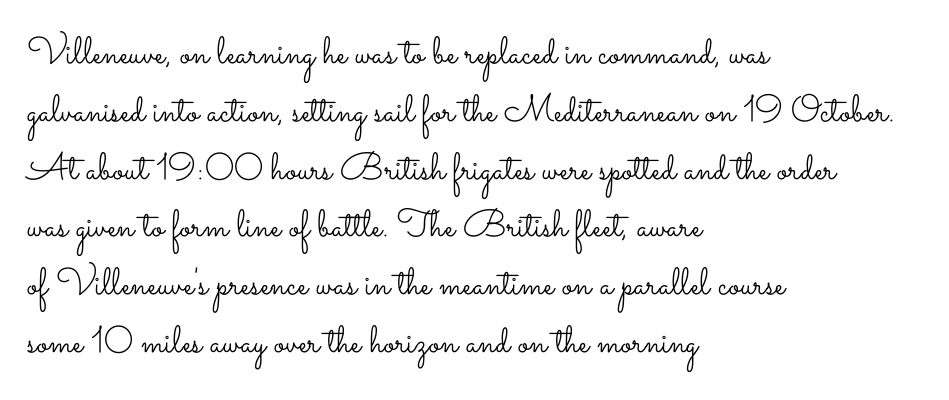
{"bold": "no", "weight": "light", "width": "wide", "stroke_contrast": "low", "x_height": "small", "monospaced": "no", "underline": "no", "align": "left", "line_spacing": "normal", "line_spacing_ratio": 1.52, "letter_spacing": "normal", "letter_spacing_em": 0.0, "glyph_px": 38}
